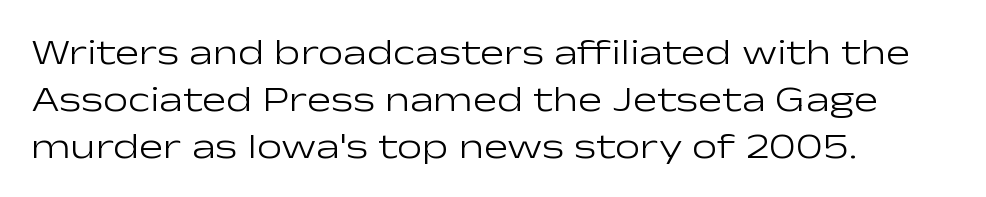
Q: Is the text bold? A: No.
Q: Is the text italic (slanted)? A: No, it is upright.
Q: Is the typeface a serif or a sans-serif typeface? A: Sans-serif.
Q: Is the text underlined? A: No.
Q: How is the paragraph aligned? A: Left-aligned.
Q: Is the spacing between letters normal or unusually wide? A: Normal.
Q: Is the spacing between lines tight, normal or loose? A: Normal.
Q: Width (condensed, normal, or wide)? A: Wide.
Q: Stroke contrast? A: Low.
Q: x-height? A: Medium.
Q: Monospaced? A: No.
